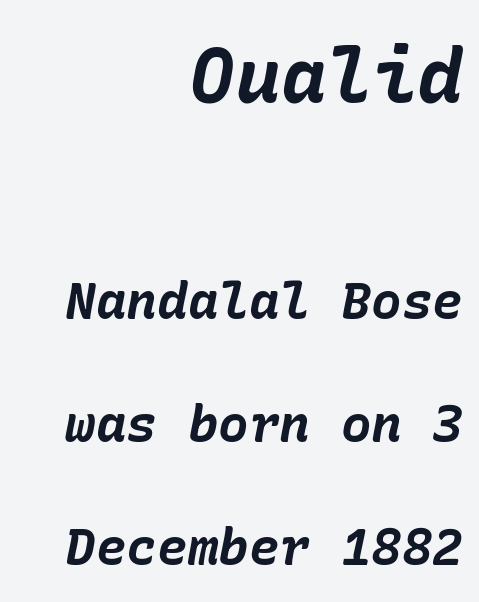
{"italic": "yes", "lean": "right", "slant_degrees": 10, "bold": "yes", "weight": "bold", "width": "normal", "stroke_contrast": "low", "x_height": "medium", "underline": "no", "align": "right", "line_spacing": "loose", "line_spacing_ratio": 2.41, "letter_spacing": "normal", "letter_spacing_em": 0.0, "larger_block": "first", "size_ratio": 1.49, "glyph_px": 76}
